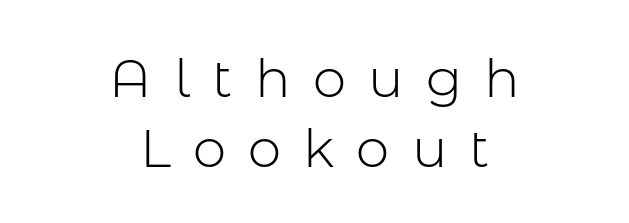
Q: Is the text bold? A: No.
Q: Is the text italic (slanted)? A: No, it is upright.
Q: Is the typeface a serif or a sans-serif typeface? A: Sans-serif.
Q: Is the text underlined? A: No.
Q: How is the paragraph aligned? A: Centered.
Q: Is the spacing between letters normal or unusually wide? A: Unusually wide.
Q: Is the spacing between lines tight, normal or loose? A: Normal.
Q: Width (condensed, normal, or wide)? A: Normal.
Q: Stroke contrast? A: Low.
Q: x-height? A: Medium.
Q: Monospaced? A: No.
